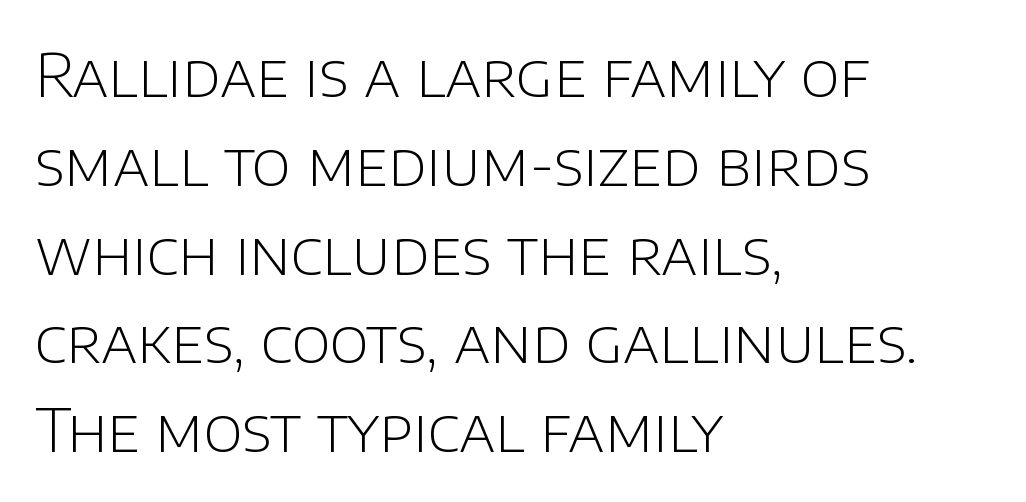
{"serif": "no", "italic": "no", "bold": "no", "weight": "light", "width": "normal", "stroke_contrast": "low", "x_height": "large", "monospaced": "no", "underline": "no", "align": "left", "line_spacing": "normal", "line_spacing_ratio": 1.48, "letter_spacing": "normal", "letter_spacing_em": 0.0, "glyph_px": 60}
